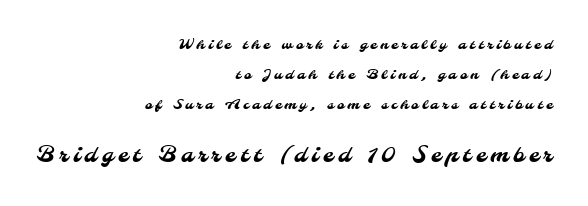
The image shows 21 px text type; set right-aligned, loose line spacing (2.14x), unusually wide letter spacing (+0.23 em), not underlined; the second (bottom) block is 1.5x larger.
